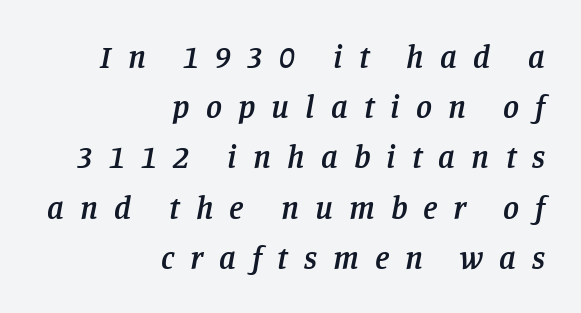
Q: Is the text bold? A: Semi-bold.
Q: Is the text italic (slanted)? A: Yes, it leans right by about 11 degrees.
Q: Is the typeface a serif or a sans-serif typeface? A: Serif.
Q: Is the text underlined? A: No.
Q: How is the paragraph aligned? A: Right-aligned.
Q: Is the spacing between letters normal or unusually wide? A: Unusually wide.
Q: Is the spacing between lines tight, normal or loose? A: Normal.
Q: Width (condensed, normal, or wide)? A: Normal.
Q: Stroke contrast? A: Low.
Q: x-height? A: Large.
Q: Monospaced? A: No.
